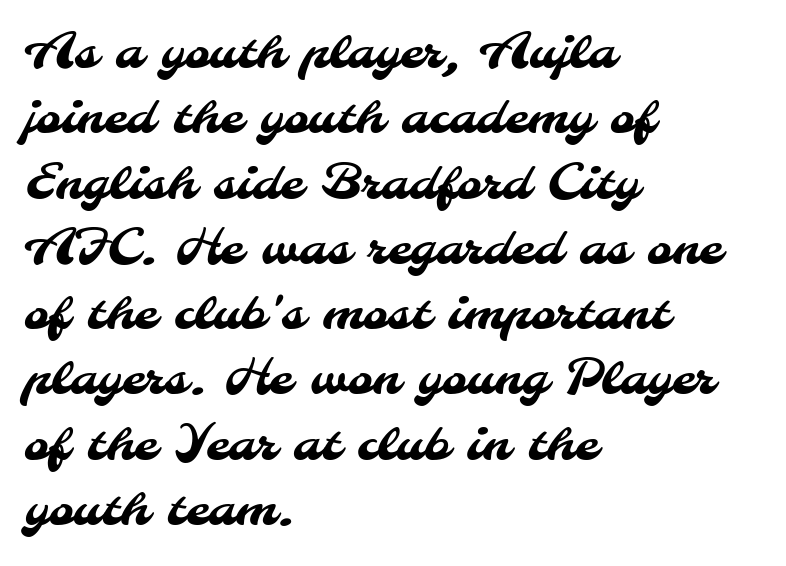
{"serif": "no", "width": "normal", "stroke_contrast": "medium", "x_height": "small", "monospaced": "no", "underline": "no", "align": "left", "line_spacing": "normal", "line_spacing_ratio": 1.36, "letter_spacing": "normal", "letter_spacing_em": 0.0, "glyph_px": 48}
